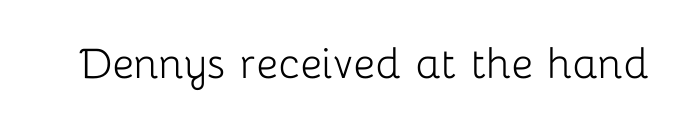
Q: Is the text bold? A: No.
Q: Is the text italic (slanted)? A: No, it is upright.
Q: Is the typeface a serif or a sans-serif typeface? A: Sans-serif.
Q: Is the text underlined? A: No.
Q: Is the spacing between letters normal or unusually wide? A: Normal.
Q: Width (condensed, normal, or wide)? A: Normal.
Q: Stroke contrast? A: Low.
Q: x-height? A: Medium.
Q: Monospaced? A: No.
